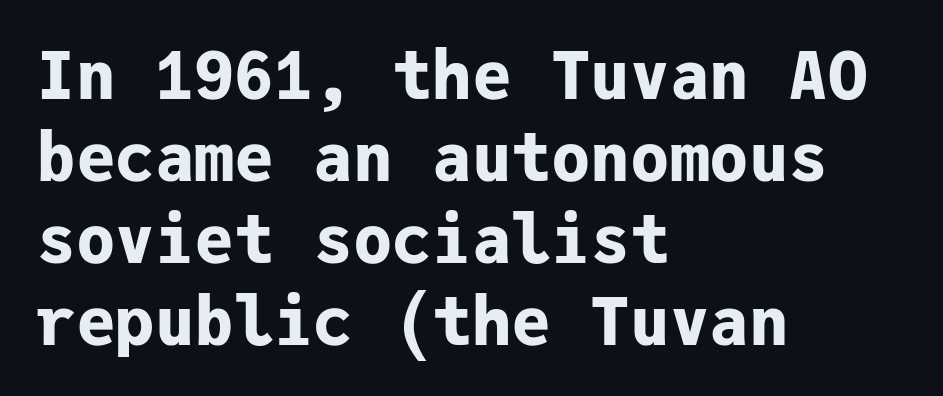
Here the designer chose a console-style face with uniform glyph widths. Posture: straight, roman, zero tilt. The rag falls on the right side of this text block. The string is rendered with underlining switched off. Tracking value appears to be zero — textbook default spacing. The sample has been set heavy, in full bold.
